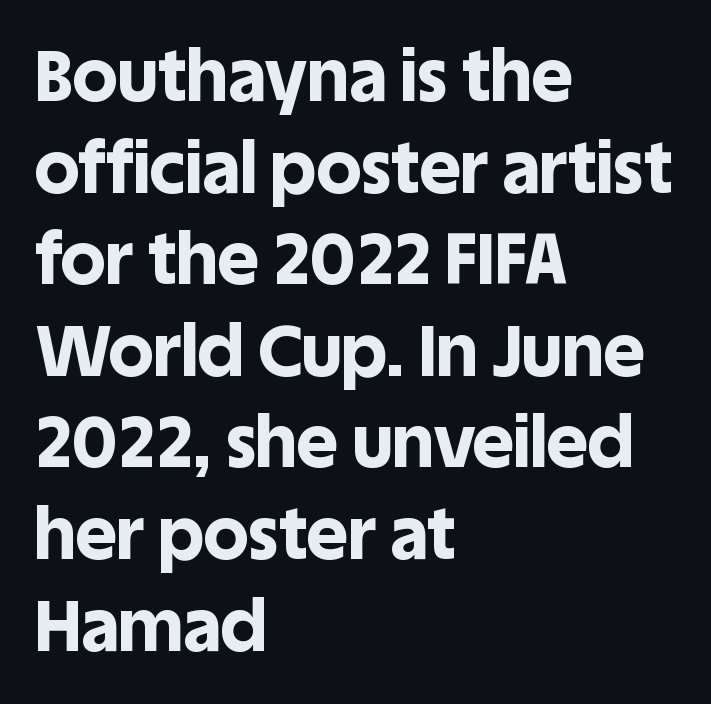
Underline: absent. Leading matches the norm, producing a regular column. The glyphs have the mass of a bold cut. Here the designer chose a conventional face with non-uniform glyph widths. Notice how the passage keeps a crisp vertical edge on the left only. The letters stand upright; this is a roman face.
